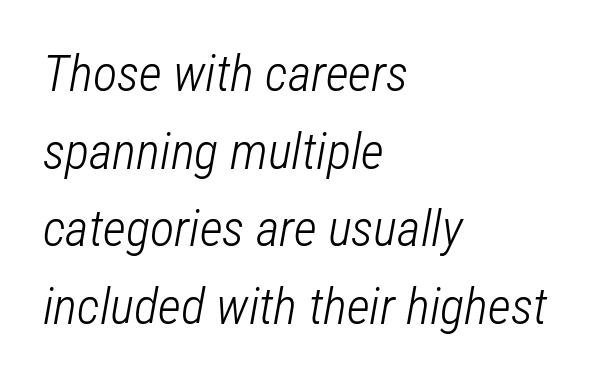
The image shows 51 px light, condensed type, italic (leaning right); set left-aligned, normal line spacing (1.52x), normal letter spacing, not underlined; low stroke contrast and a medium x-height.
